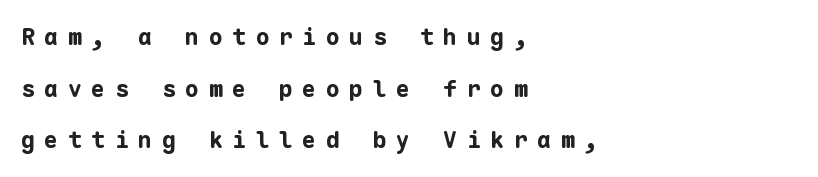
{"italic": "no", "bold": "yes", "underline": "no", "align": "left", "line_spacing": "loose", "line_spacing_ratio": 2.24, "letter_spacing": "wide", "letter_spacing_em": 0.42, "glyph_px": 23}
